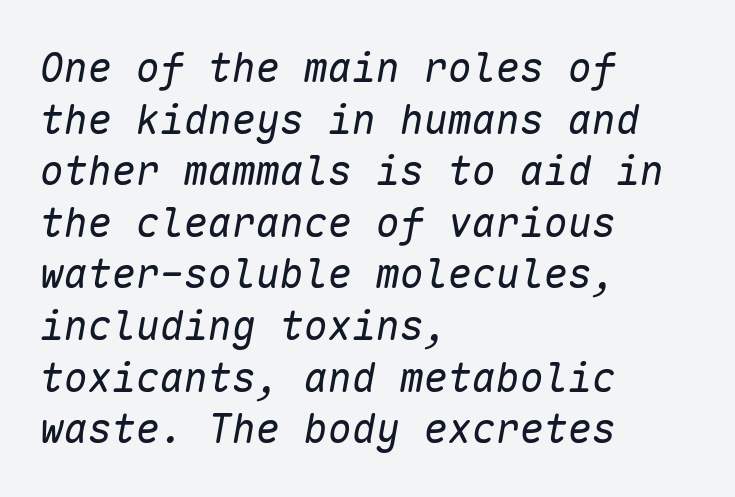
The image shows 40 px regular-weight type, italic (leaning right), monospaced; set left-aligned, normal line spacing (1.29x), normal letter spacing, not underlined; low stroke contrast and a medium x-height.
